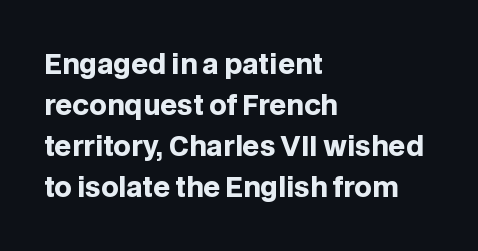
Q: Is the text bold? A: Yes.
Q: Is the text italic (slanted)? A: No, it is upright.
Q: Is the text underlined? A: No.
Q: How is the paragraph aligned? A: Left-aligned.
Q: Is the spacing between letters normal or unusually wide? A: Normal.
Q: Is the spacing between lines tight, normal or loose? A: Normal.
